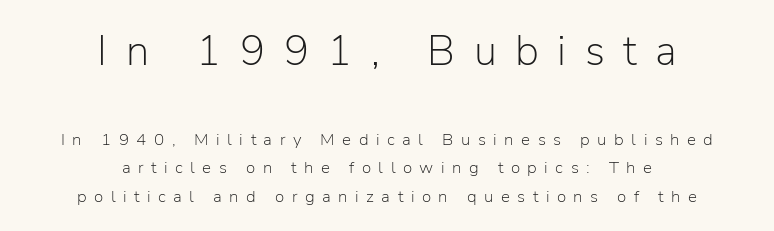
The designer left line spacing at the default. The line texture is sparse and dotted thanks to wide tracking. A bare baseline throughout the passage. Compared with a typical body face, this is equally light or lighter still. The typography opts for an upright posture over an oblique one. Scale decreases going downward across the two blocks.
